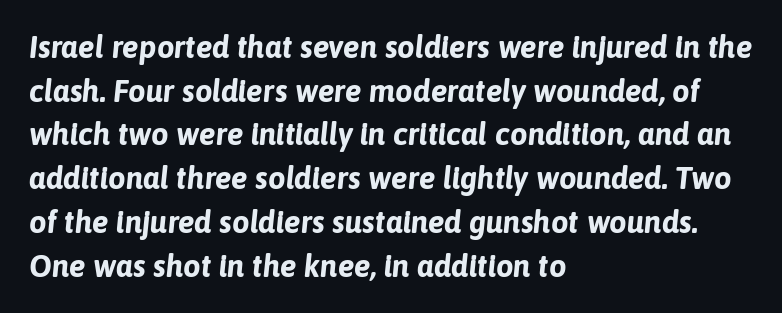
Q: Is the text bold? A: Yes.
Q: Is the text italic (slanted)? A: Yes, it leans right by about 6 degrees.
Q: Is the text underlined? A: No.
Q: How is the paragraph aligned? A: Left-aligned.
Q: Is the spacing between letters normal or unusually wide? A: Normal.
Q: Is the spacing between lines tight, normal or loose? A: Normal.
Q: Width (condensed, normal, or wide)? A: Normal.
Q: Stroke contrast? A: Low.
Q: x-height? A: Medium.
Q: Monospaced? A: No.
